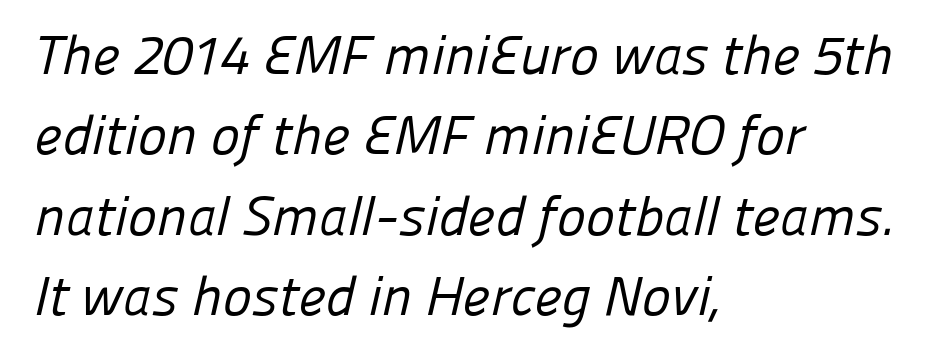
The image shows 55 px regular-weight sans-serif type; set left-aligned, normal line spacing (1.46x), normal letter spacing, not underlined; low stroke contrast and a medium x-height.
